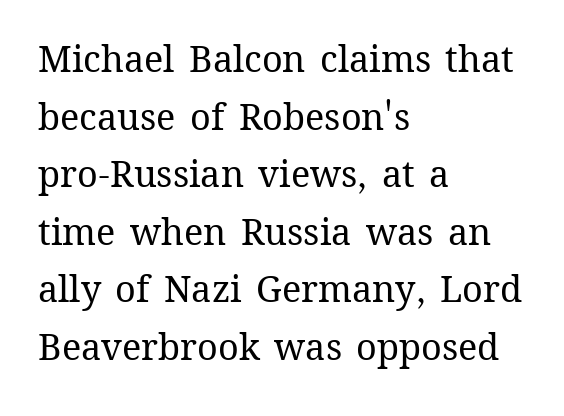
Q: Is the text bold? A: No.
Q: Is the text italic (slanted)? A: No, it is upright.
Q: Is the text underlined? A: No.
Q: How is the paragraph aligned? A: Left-aligned.
Q: Is the spacing between letters normal or unusually wide? A: Normal.
Q: Is the spacing between lines tight, normal or loose? A: Normal.
Q: Width (condensed, normal, or wide)? A: Normal.
Q: Stroke contrast? A: Medium.
Q: x-height? A: Medium.
Q: Monospaced? A: No.
